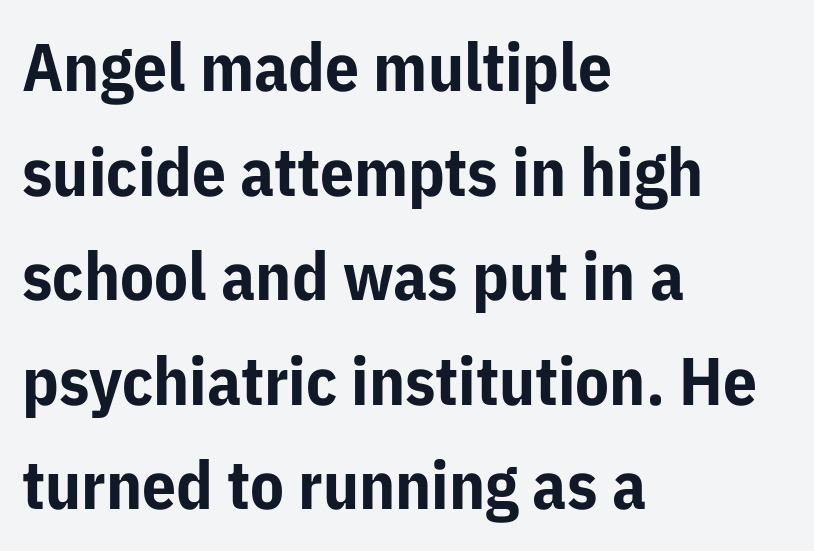
Q: Is the text bold? A: Yes.
Q: Is the text italic (slanted)? A: No, it is upright.
Q: Is the typeface a serif or a sans-serif typeface? A: Sans-serif.
Q: Is the text underlined? A: No.
Q: How is the paragraph aligned? A: Left-aligned.
Q: Is the spacing between letters normal or unusually wide? A: Normal.
Q: Is the spacing between lines tight, normal or loose? A: Normal.
Q: Width (condensed, normal, or wide)? A: Normal.
Q: Stroke contrast? A: Low.
Q: x-height? A: Medium.
Q: Monospaced? A: No.
